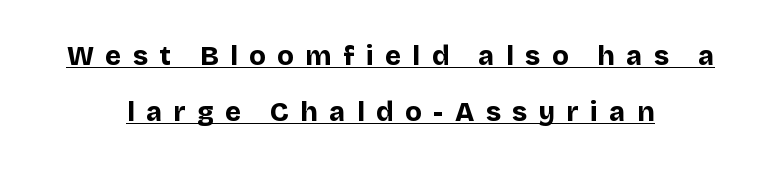
The image shows 27 px bold type, upright; set centered, loose line spacing (2.08x), unusually wide letter spacing (+0.43 em), underlined.
